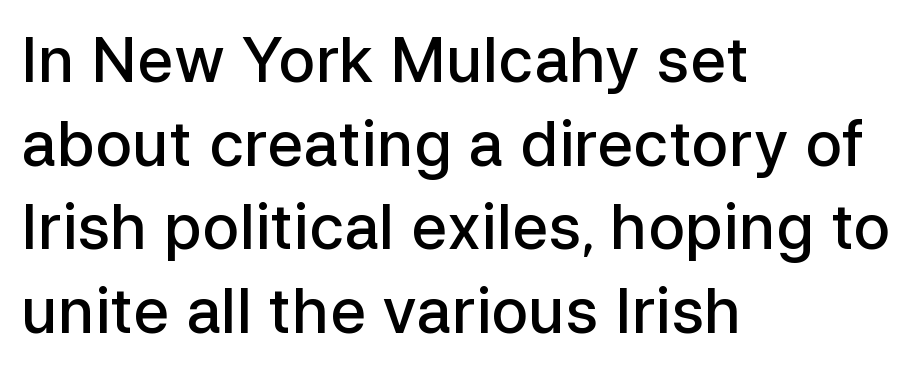
Q: Is the text bold? A: Semi-bold.
Q: Is the text italic (slanted)? A: No, it is upright.
Q: Is the typeface a serif or a sans-serif typeface? A: Sans-serif.
Q: Is the text underlined? A: No.
Q: How is the paragraph aligned? A: Left-aligned.
Q: Is the spacing between letters normal or unusually wide? A: Normal.
Q: Is the spacing between lines tight, normal or loose? A: Normal.
Q: Width (condensed, normal, or wide)? A: Normal.
Q: Stroke contrast? A: Low.
Q: x-height? A: Medium.
Q: Monospaced? A: No.
